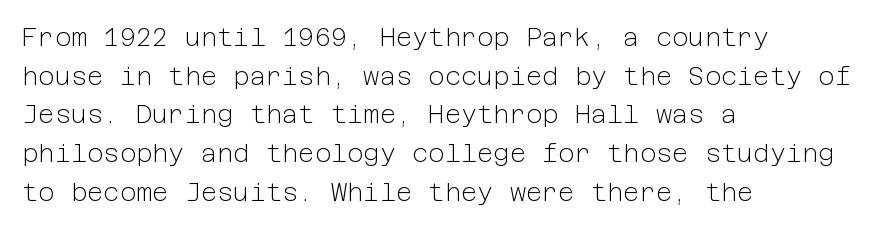
Notice how descenders clear the ascenders below comfortably — that's standard leading. Posture: vertical. Letter spacing: default. This rendering uses left alignment, leaving the right contour irregular.
